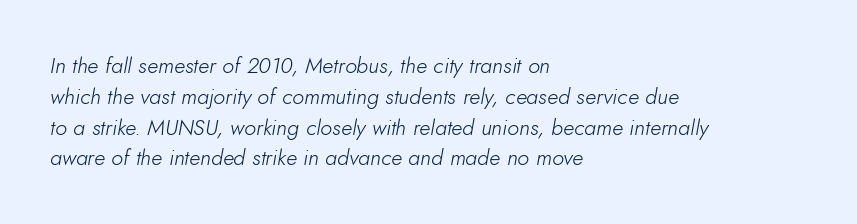
How would I describe the line gaps? Plain and ordinary. Italic? Definitely — the glyphs are oblique. Any mark beneath the type? The region is blank. The strokes are not fattened; the text isn't bold. These lines are set flush left with a ragged right edge. Spacing between characters is what you'd get straight out of the box.
